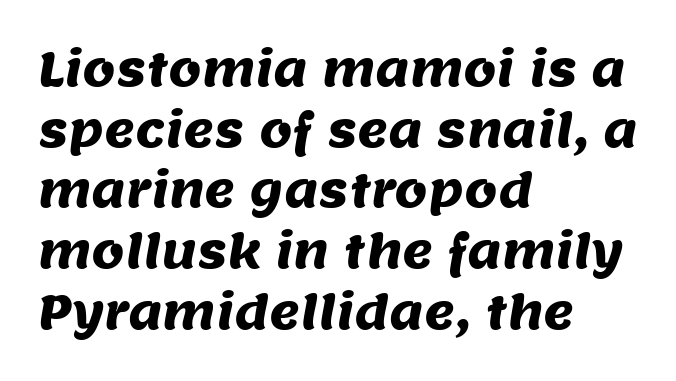
The space between consecutive lines is moderate. Short note: letters normally spaced. This sample uses a sans-serif face. Has an underline been added? It has not. Every row of glyphs begins at an identical x-position on the left. Varying glyph widths throughout — classic text-font behaviour.
